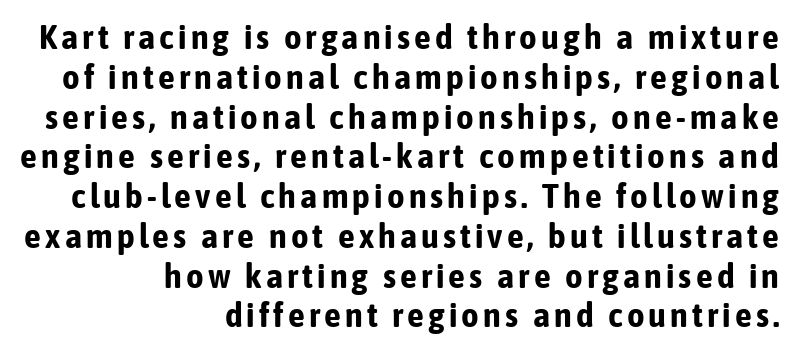
The image shows 34 px bold, condensed sans-serif type, upright; set right-aligned, line spacing 1.17x, not underlined; low stroke contrast and a medium x-height.
